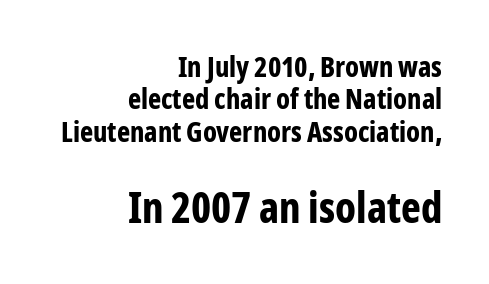
The image shows 42 px bold, condensed sans-serif type, upright; set right-aligned, line spacing 1.16x, normal letter spacing, not underlined; the second (bottom) block is 1.5x larger; low stroke contrast and a medium x-height.
